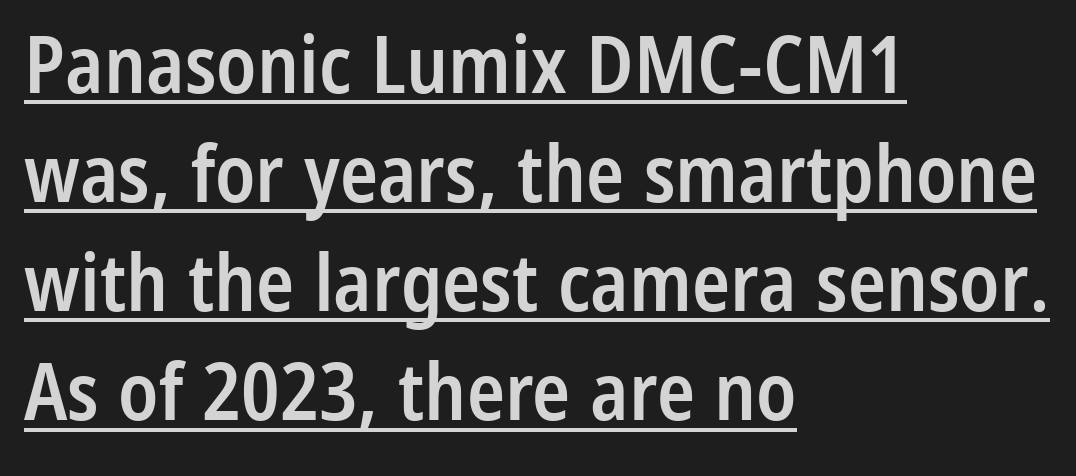
{"serif": "no", "italic": "no", "bold": "semi", "weight": "semibold", "width": "condensed", "stroke_contrast": "low", "x_height": "medium", "monospaced": "no", "underline": "yes", "align": "left", "line_spacing": "normal", "line_spacing_ratio": 1.38, "letter_spacing": "normal", "letter_spacing_em": 0.0, "glyph_px": 79}
